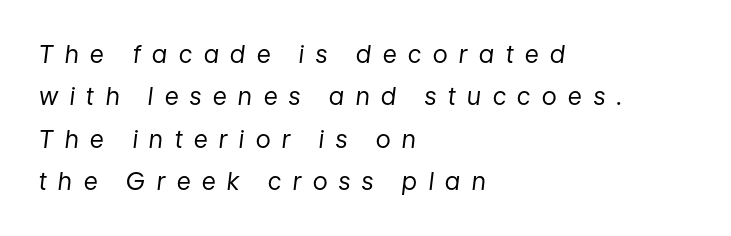
Q: Is the text bold? A: No.
Q: Is the text italic (slanted)? A: Yes, it leans right by about 7 degrees.
Q: Is the text underlined? A: No.
Q: How is the paragraph aligned? A: Left-aligned.
Q: Is the spacing between letters normal or unusually wide? A: Unusually wide.
